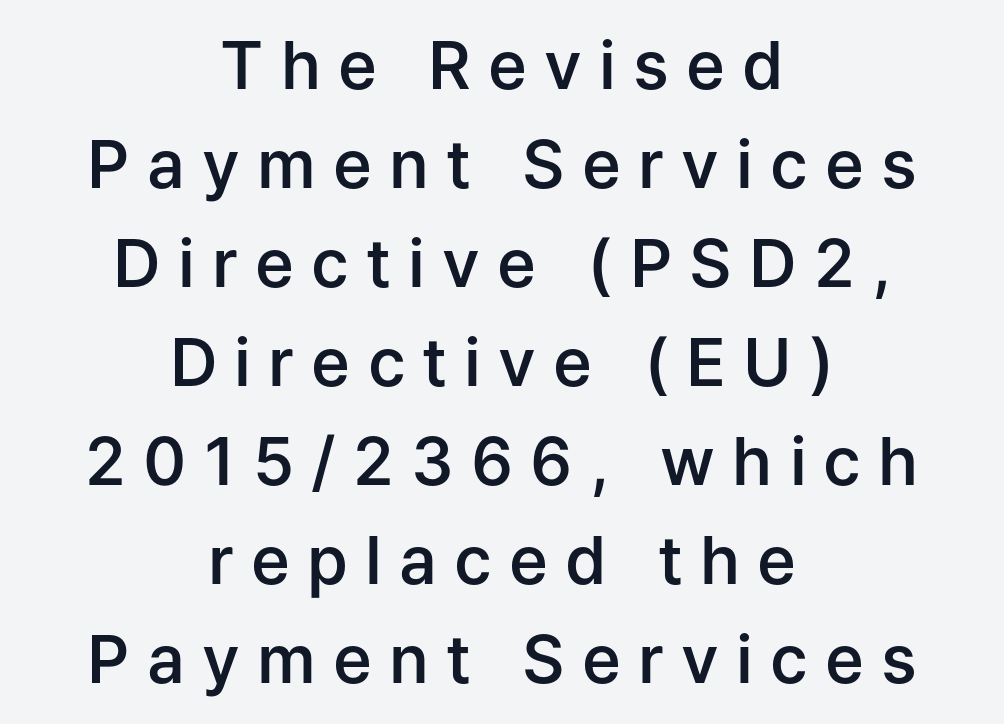
Q: Is the text bold? A: Semi-bold.
Q: Is the text italic (slanted)? A: No, it is upright.
Q: Is the typeface a serif or a sans-serif typeface? A: Sans-serif.
Q: Is the text underlined? A: No.
Q: How is the paragraph aligned? A: Centered.
Q: Is the spacing between letters normal or unusually wide? A: Unusually wide.
Q: Is the spacing between lines tight, normal or loose? A: Normal.
Q: Width (condensed, normal, or wide)? A: Normal.
Q: Stroke contrast? A: Low.
Q: x-height? A: Medium.
Q: Monospaced? A: No.
